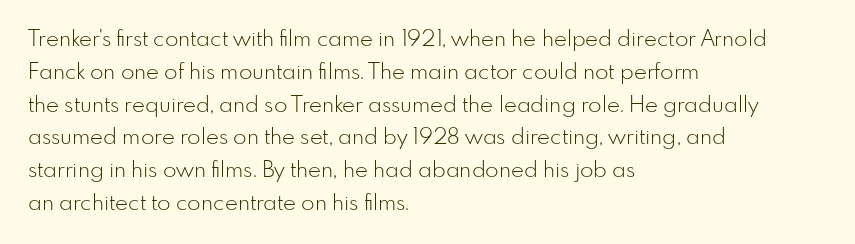
Descender tails drop into unmarked territory. Vertically, the passage feels balanced, rows spaced as you'd expect. The typesetter chose a ragged-right arrangement here. The typography opts for an upright posture over an oblique one. The rendering keeps characters at their native spacing. Stroke mass is kept to a normal reading level or below.
